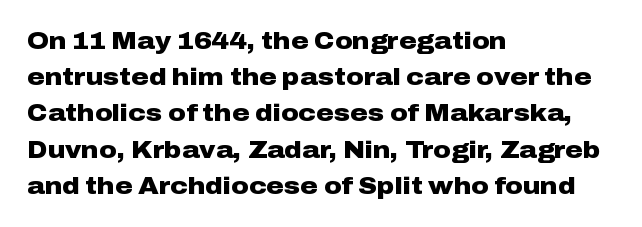
{"italic": "no", "bold": "yes", "underline": "no", "align": "left", "line_spacing": "normal", "line_spacing_ratio": 1.51, "letter_spacing": "normal", "letter_spacing_em": 0.0, "glyph_px": 24}
